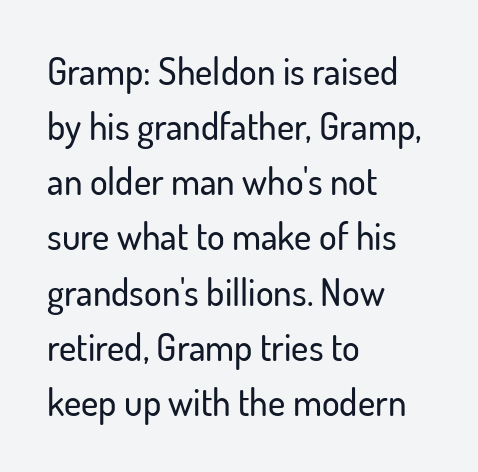
{"serif": "no", "italic": "no", "width": "normal", "stroke_contrast": "low", "x_height": "small", "monospaced": "no", "underline": "no", "align": "left", "line_spacing": "normal", "line_spacing_ratio": 1.49, "letter_spacing": "normal", "letter_spacing_em": 0.0, "glyph_px": 37}
